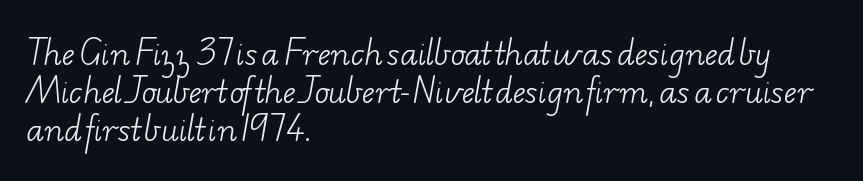
{"serif": "yes", "bold": "no", "weight": "light", "width": "wide", "stroke_contrast": "low", "x_height": "small", "monospaced": "no", "underline": "no", "align": "left", "line_spacing": "normal", "line_spacing_ratio": 1.26, "letter_spacing": "normal", "letter_spacing_em": 0.0, "glyph_px": 30}
